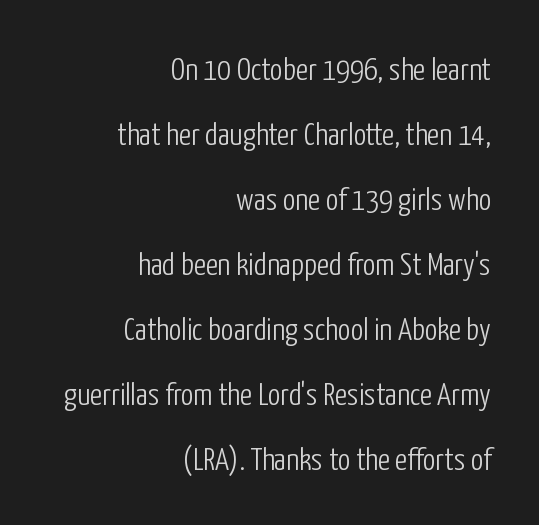
{"serif": "no", "italic": "no", "bold": "no", "weight": "light", "width": "condensed", "stroke_contrast": "low", "x_height": "medium", "monospaced": "no", "underline": "no", "align": "right", "line_spacing": "loose", "line_spacing_ratio": 2.03, "letter_spacing": "normal", "letter_spacing_em": 0.0, "glyph_px": 32}
